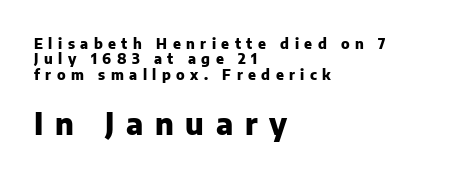
The image shows 30 px heavy sans-serif type, upright; set left-aligned, tight line spacing (1.1x), unusually wide letter spacing (+0.39 em), not underlined; the second (bottom) block is 2.14x larger; low stroke contrast and a medium x-height.
